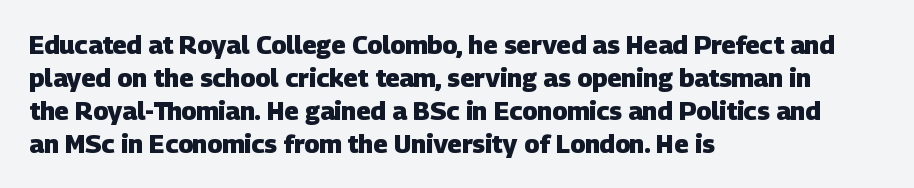
{"bold": "yes", "underline": "no", "align": "left", "line_spacing": "normal", "line_spacing_ratio": 1.32, "letter_spacing": "normal", "letter_spacing_em": 0.0, "glyph_px": 25}
